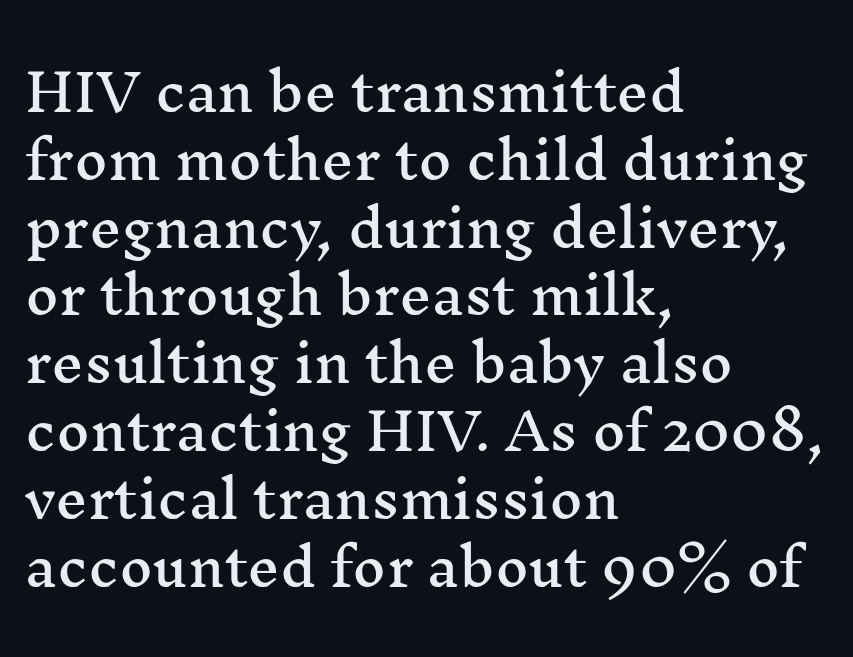
{"serif": "yes", "italic": "no", "width": "wide", "stroke_contrast": "medium", "x_height": "medium", "monospaced": "no", "underline": "no", "align": "left", "line_spacing": "normal", "line_spacing_ratio": 1.33, "letter_spacing": "normal", "letter_spacing_em": 0.0, "glyph_px": 51}
